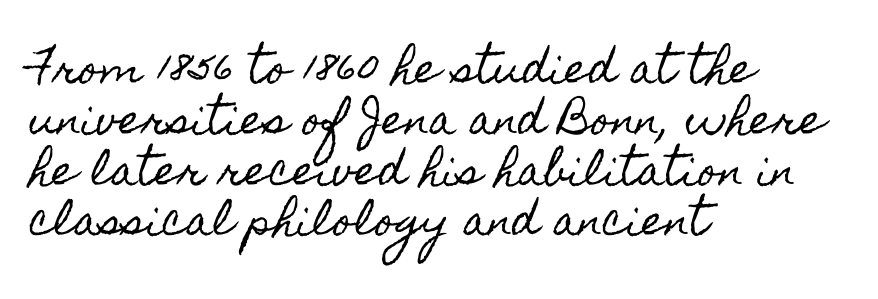
{"width": "condensed", "x_height": "small", "monospaced": "no", "underline": "no", "align": "left", "line_spacing": "normal", "line_spacing_ratio": 1.27, "letter_spacing": "normal", "letter_spacing_em": 0.0, "glyph_px": 40}
